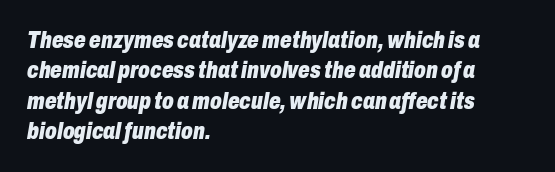
Q: Is the text bold? A: Yes.
Q: Is the text italic (slanted)? A: Yes, it leans right by about 10 degrees.
Q: Is the text underlined? A: No.
Q: How is the paragraph aligned? A: Left-aligned.
Q: Is the spacing between letters normal or unusually wide? A: Normal.
Q: Is the spacing between lines tight, normal or loose? A: Normal.
